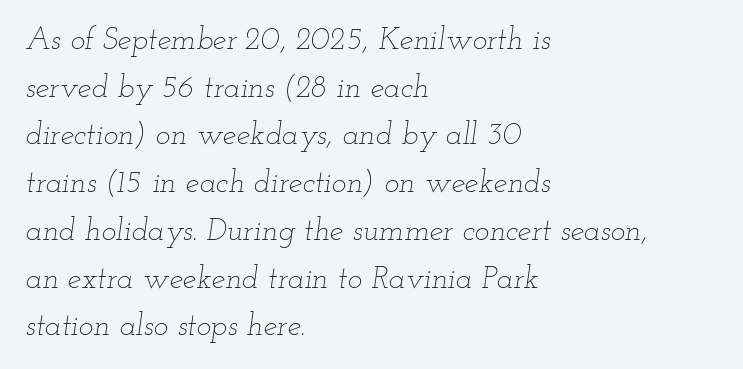
{"italic": "yes", "lean": "right", "slant_degrees": 12, "bold": "no", "weight": "thin", "width": "wide", "stroke_contrast": "low", "x_height": "small", "monospaced": "no", "underline": "no", "align": "left", "line_spacing": "normal", "line_spacing_ratio": 1.54, "letter_spacing": "normal", "letter_spacing_em": 0.0, "glyph_px": 31}
